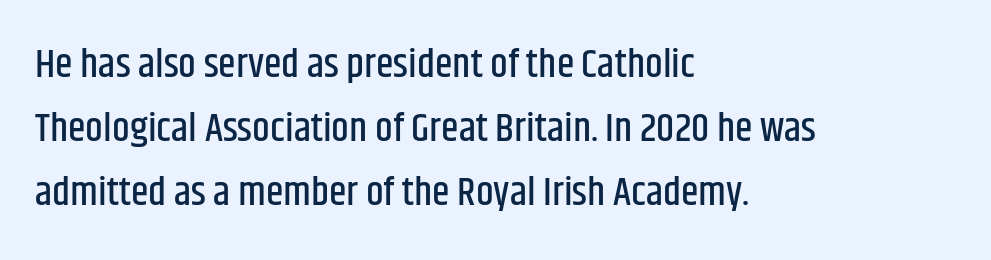
Q: Is the text italic (slanted)? A: No, it is upright.
Q: Is the typeface a serif or a sans-serif typeface? A: Sans-serif.
Q: Is the text underlined? A: No.
Q: How is the paragraph aligned? A: Left-aligned.
Q: Is the spacing between letters normal or unusually wide? A: Normal.
Q: Is the spacing between lines tight, normal or loose? A: Normal.
Q: Width (condensed, normal, or wide)? A: Condensed.
Q: Stroke contrast? A: Low.
Q: x-height? A: Large.
Q: Monospaced? A: No.
